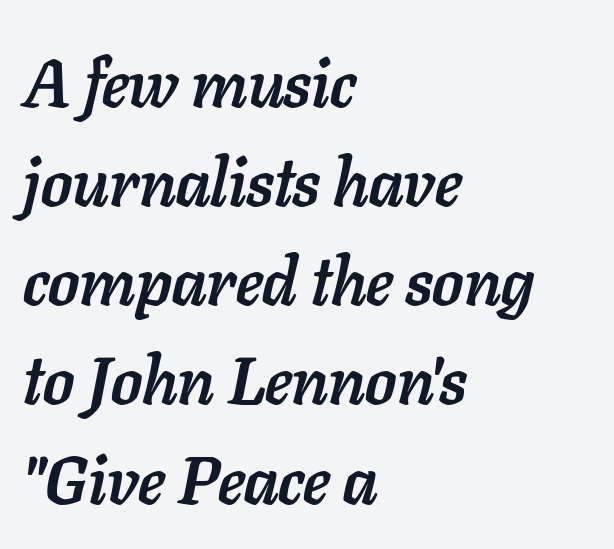
The image shows 67 px semibold type, italic (leaning right); set left-aligned, normal line spacing (1.48x), normal letter spacing, not underlined; low stroke contrast and a medium x-height.
